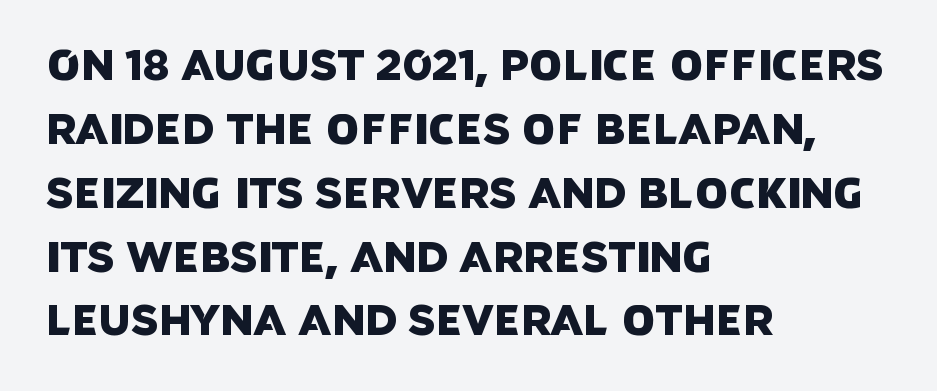
The image shows 42 px sans-serif type; set left-aligned, normal line spacing (1.52x), normal letter spacing, not underlined; low stroke contrast and a large x-height.
